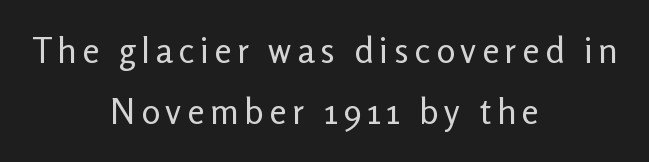
The image shows 35 px regular-weight sans-serif type, upright; set centered, line spacing 1.74x, not underlined; low stroke contrast and a medium x-height.
